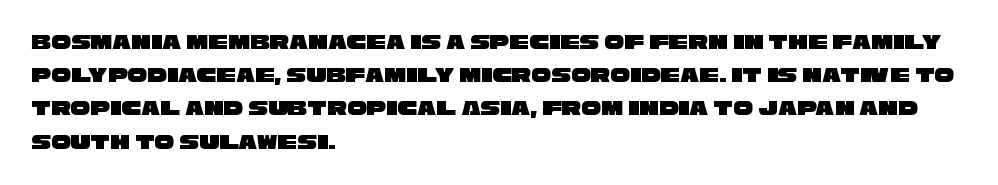
Is the letter spacing exaggerated? No — it looks like the ordinary default. Honestly, the row spacing looks completely unremarkable. This sample is left-justified, so line endings fall wherever the words run out. The space beneath each line is pristine and unruled.
